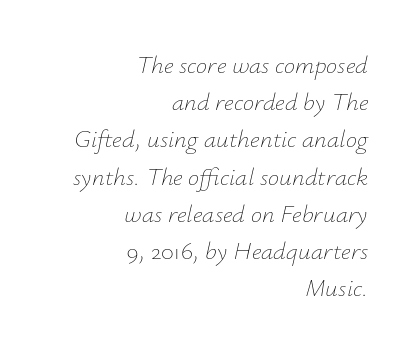
A bare baseline throughout the passage. These lines keep a tight, regular rhythm from letter to letter. The text carries the slant typical of an italic or oblique font. Weight class: somewhere from thin through regular. These lines stack with their right ends in a neat column.
